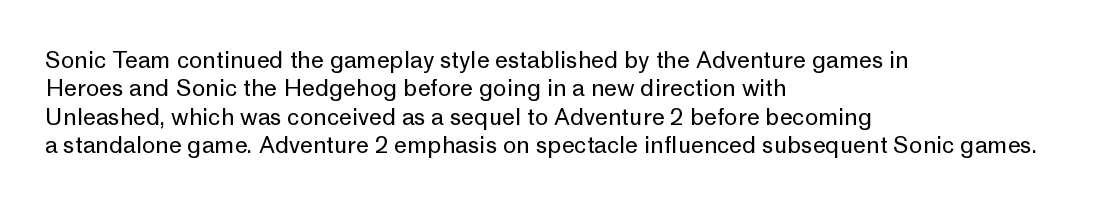
The image shows 23 px text type, upright; set left-aligned, line spacing 1.23x, normal letter spacing, not underlined.
